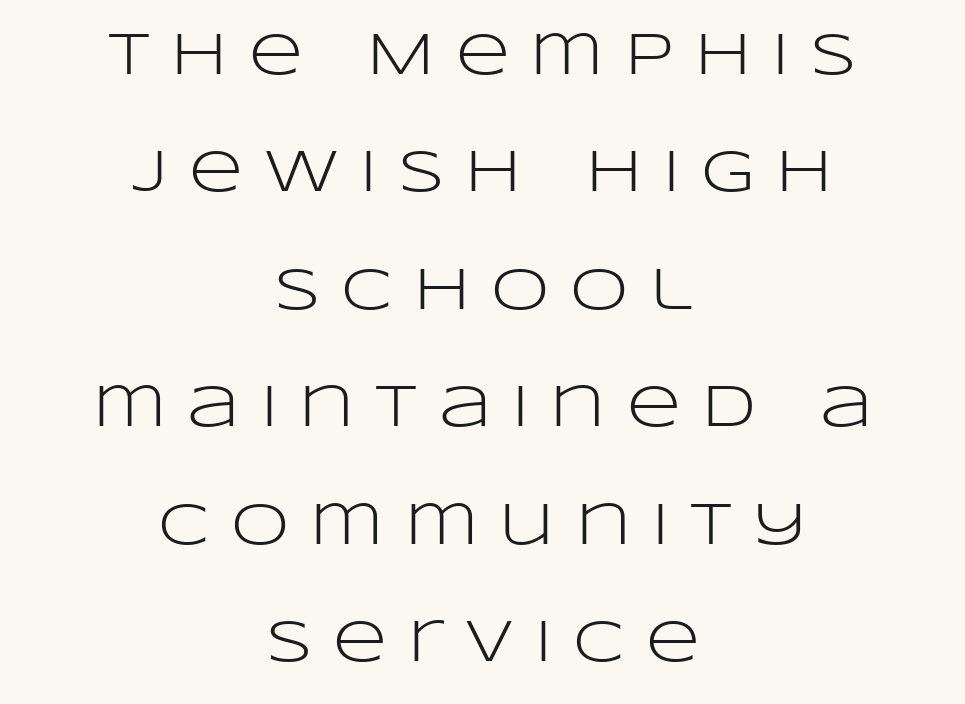
Ordinary non-slanted type is in use. Layout note: lines centered. This block would shrink considerably if given ordinary leading; it's expanded now. Typographically, this falls in the sans-serif category. Tracking value appears strongly positive — letters spread wide. The rendering uses natural spacing where letterforms have individual widths.
